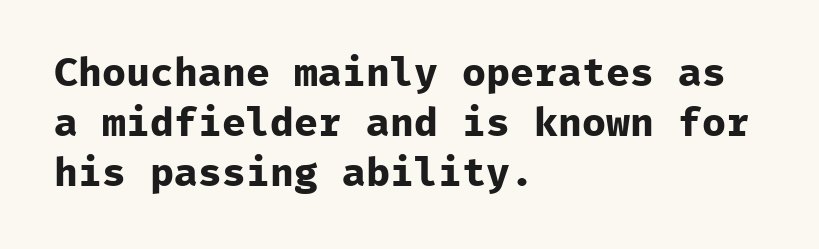
Q: Is the text bold? A: Yes.
Q: Is the text italic (slanted)? A: No, it is upright.
Q: Is the typeface a serif or a sans-serif typeface? A: Sans-serif.
Q: Is the text underlined? A: No.
Q: How is the paragraph aligned? A: Left-aligned.
Q: Is the spacing between letters normal or unusually wide? A: Normal.
Q: Is the spacing between lines tight, normal or loose? A: Normal.
Q: Width (condensed, normal, or wide)? A: Normal.
Q: Stroke contrast? A: Low.
Q: x-height? A: Medium.
Q: Monospaced? A: Yes.
